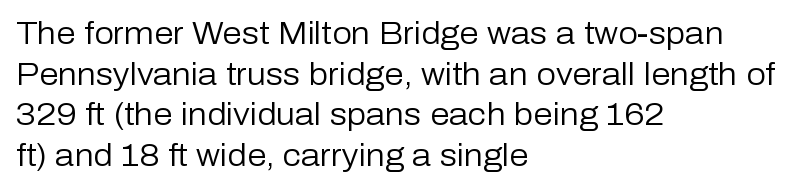
Q: Is the text bold? A: No.
Q: Is the text italic (slanted)? A: No, it is upright.
Q: Is the typeface a serif or a sans-serif typeface? A: Sans-serif.
Q: Is the text underlined? A: No.
Q: How is the paragraph aligned? A: Left-aligned.
Q: Is the spacing between letters normal or unusually wide? A: Normal.
Q: Is the spacing between lines tight, normal or loose? A: Normal.
Q: Width (condensed, normal, or wide)? A: Normal.
Q: Stroke contrast? A: Low.
Q: x-height? A: Medium.
Q: Monospaced? A: No.
